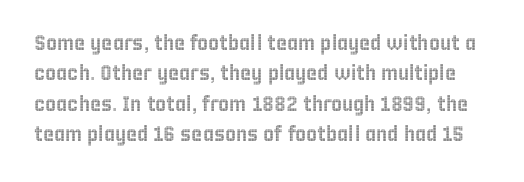
{"italic": "no", "underline": "no", "line_spacing": "normal", "line_spacing_ratio": 1.45, "letter_spacing": "normal", "letter_spacing_em": 0.0, "glyph_px": 21}
